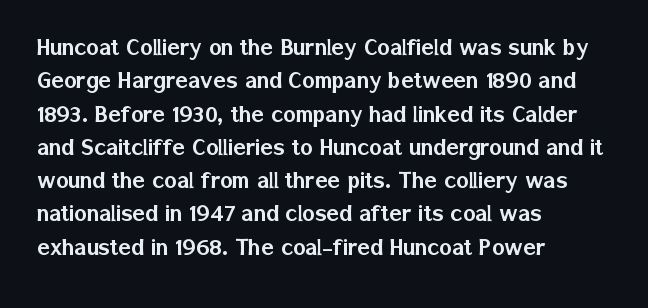
{"italic": "no", "underline": "no", "align": "left", "line_spacing": "normal", "line_spacing_ratio": 1.28, "letter_spacing": "normal", "letter_spacing_em": 0.0, "glyph_px": 26}
